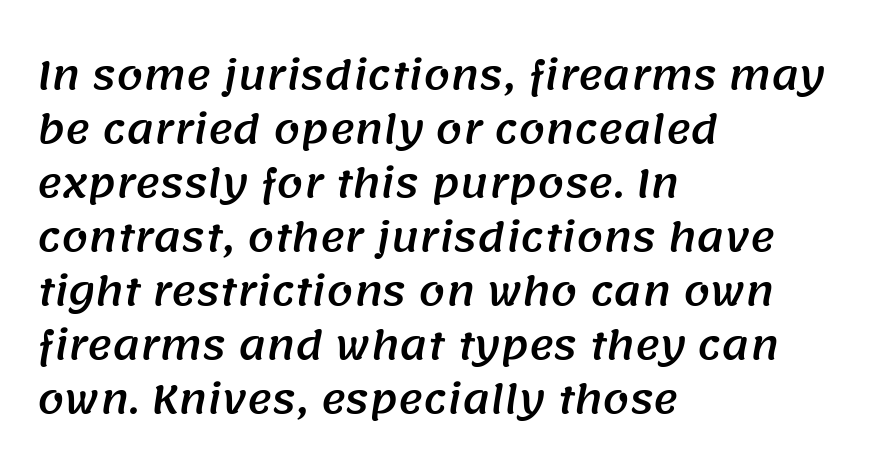
{"serif": "no", "width": "normal", "stroke_contrast": "medium", "x_height": "large", "monospaced": "no", "underline": "no", "align": "left", "line_spacing": "normal", "line_spacing_ratio": 1.42, "letter_spacing": "normal", "letter_spacing_em": 0.0, "glyph_px": 38}
